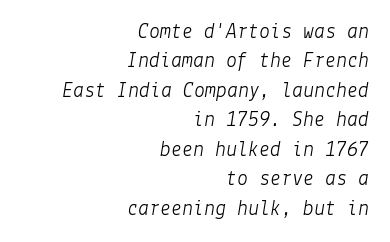
{"italic": "yes", "lean": "right", "slant_degrees": 9, "bold": "no", "underline": "no", "align": "right", "line_spacing": "normal", "line_spacing_ratio": 1.34, "letter_spacing": "normal", "letter_spacing_em": 0.0, "glyph_px": 22}
